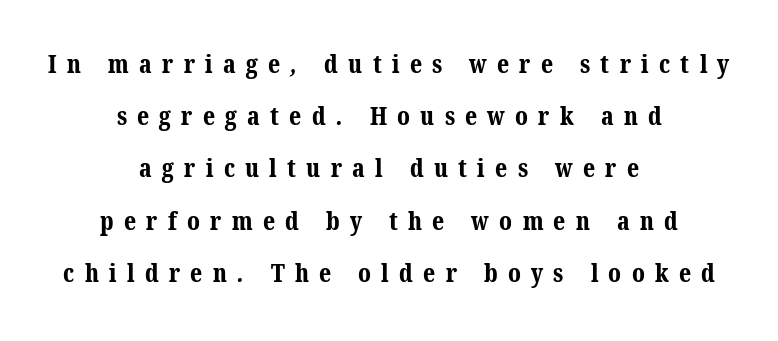
The image shows 25 px bold type; set centered, loose line spacing (2.09x), unusually wide letter spacing (+0.41 em), not underlined.
